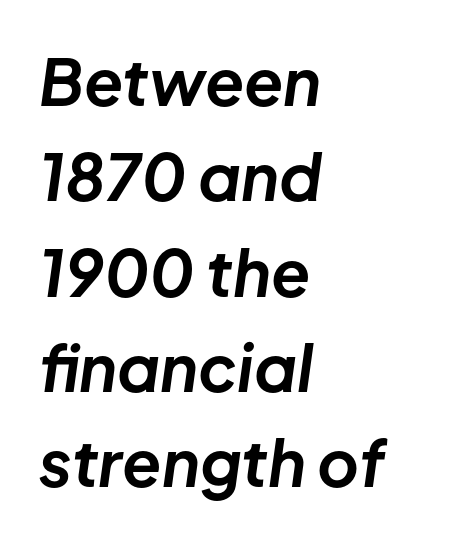
{"italic": "yes", "lean": "right", "slant_degrees": 8, "bold": "yes", "weight": "bold", "width": "normal", "stroke_contrast": "low", "x_height": "medium", "monospaced": "no", "underline": "no", "align": "left", "line_spacing": "normal", "line_spacing_ratio": 1.49, "letter_spacing": "normal", "letter_spacing_em": 0.0, "glyph_px": 64}
